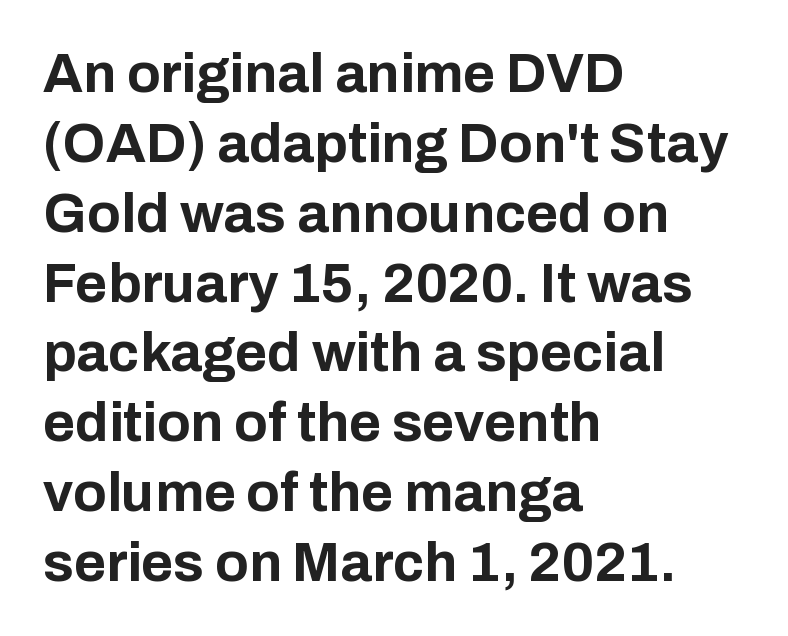
Do the letters lean? They stand straight. The leading is moderate, giving the passage an even texture. Each letter keeps its own natural width here, so spacing adapts to shape. Casual observation: everything's shoved over to the left. The font family rendered here belongs to the sans-serif group.
